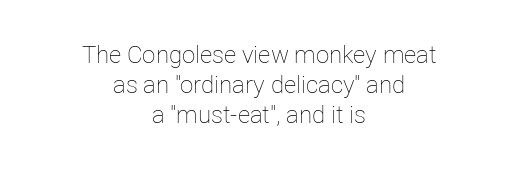
Q: Is the text bold? A: No.
Q: Is the text italic (slanted)? A: No, it is upright.
Q: Is the text underlined? A: No.
Q: How is the paragraph aligned? A: Centered.
Q: Is the spacing between letters normal or unusually wide? A: Normal.
Q: Is the spacing between lines tight, normal or loose? A: Normal.
